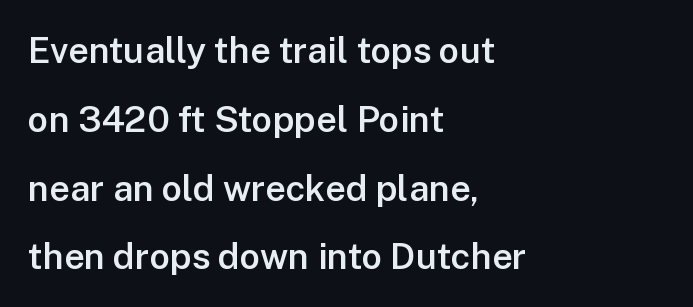
Is the letter spacing exaggerated? No — it looks like the ordinary default. Examine the stroke ends and you'll find no serifs. The paragraph shown leans on its left margin. Is this a fixed-width face? No — the glyphs have proportional, varying widths. Horizontal bands of white between lines are thick stripes. Does the weight exceed regular? Yes, but only to semibold.
